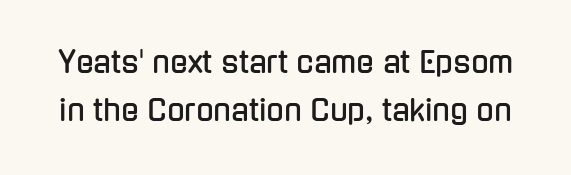
Q: Is the text italic (slanted)? A: No, it is upright.
Q: Is the typeface a serif or a sans-serif typeface? A: Sans-serif.
Q: Is the text underlined? A: No.
Q: Is the spacing between letters normal or unusually wide? A: Normal.
Q: Is the spacing between lines tight, normal or loose? A: Normal.
Q: Width (condensed, normal, or wide)? A: Condensed.
Q: Stroke contrast? A: Low.
Q: x-height? A: Medium.
Q: Monospaced? A: No.
